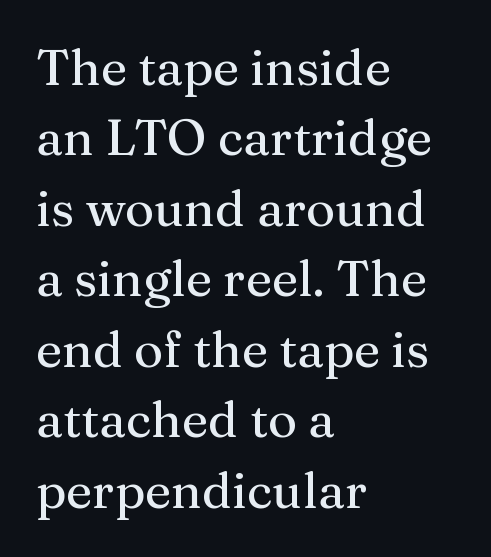
{"serif": "yes", "italic": "no", "width": "normal", "stroke_contrast": "medium", "x_height": "medium", "monospaced": "no", "underline": "no", "align": "left", "line_spacing": "normal", "line_spacing_ratio": 1.41, "letter_spacing": "normal", "letter_spacing_em": 0.0, "glyph_px": 50}
